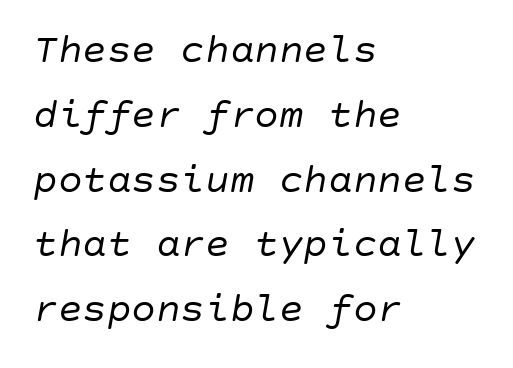
The image shows 41 px regular-weight type, italic (leaning right); set left-aligned, normal line spacing (1.58x), normal letter spacing, not underlined; low stroke contrast and a large x-height.
